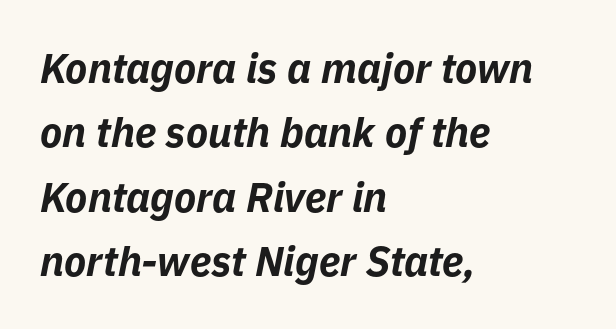
A normal amount of white space separates one row of letters from the next. A clean baseline with only descenders dipping below it. The type is set solid horizontally, with unmodified tracking. The specimen reads as italic at a glance. A typesetter would call this proportional, since set widths differ per character. Where is the straight margin? On the left.
